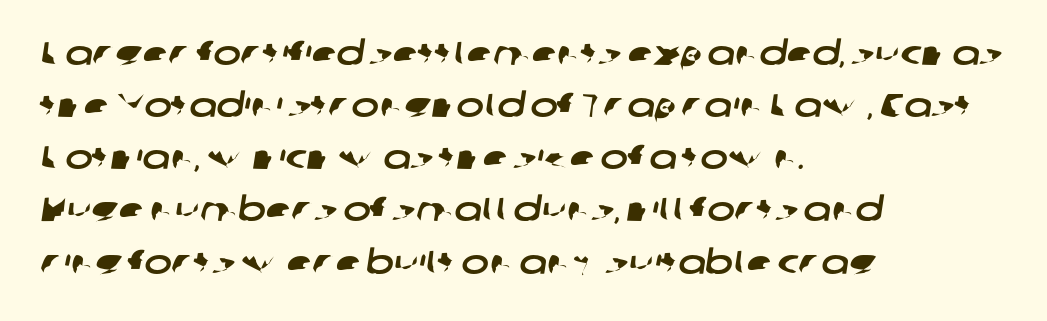
The image shows 33 px wide sans-serif type; set left-aligned, normal line spacing (1.58x), normal letter spacing, not underlined; low stroke contrast and a medium x-height.
